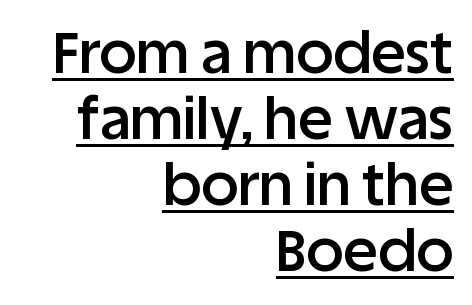
{"serif": "no", "italic": "no", "bold": "semi", "weight": "semibold", "width": "normal", "stroke_contrast": "low", "x_height": "large", "monospaced": "no", "underline": "yes", "align": "right", "line_spacing": "tight", "line_spacing_ratio": 1.14, "letter_spacing": "normal", "letter_spacing_em": 0.0, "glyph_px": 58}
